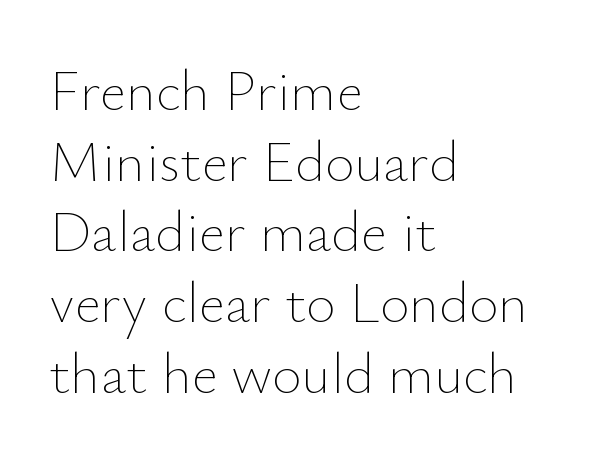
{"italic": "no", "bold": "no", "weight": "thin", "width": "normal", "stroke_contrast": "low", "x_height": "small", "monospaced": "no", "underline": "no", "align": "left", "line_spacing_ratio": 1.24, "letter_spacing": "normal", "letter_spacing_em": 0.0, "glyph_px": 57}
